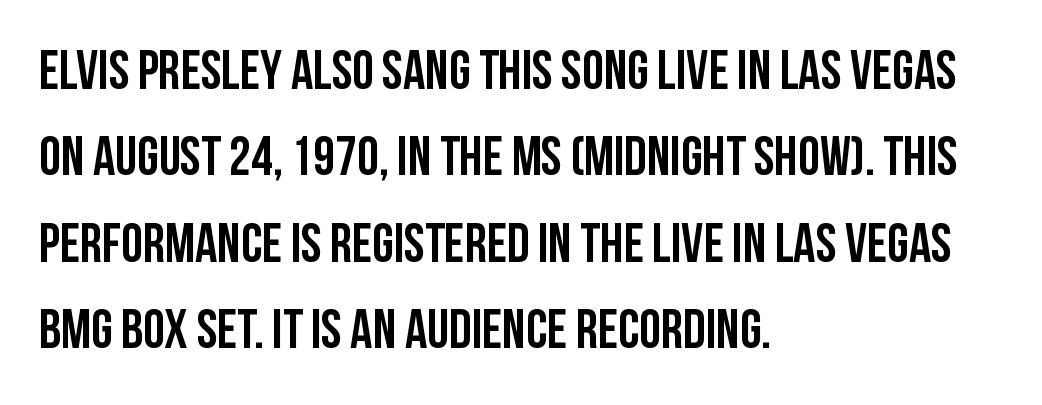
The image shows 55 px condensed sans-serif type, upright; set left-aligned, normal line spacing (1.57x), normal letter spacing, not underlined; low stroke contrast and a large x-height.
